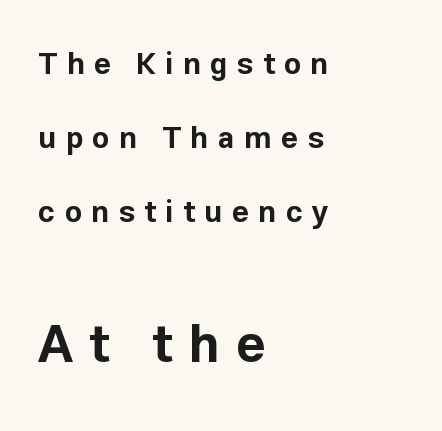
{"serif": "no", "italic": "no", "bold": "yes", "weight": "bold", "width": "normal", "stroke_contrast": "low", "x_height": "medium", "monospaced": "no", "underline": "no", "align": "left", "line_spacing": "loose", "line_spacing_ratio": 2.46, "letter_spacing": "wide", "letter_spacing_em": 0.31, "larger_block": "second", "size_ratio": 1.73, "glyph_px": 52}
